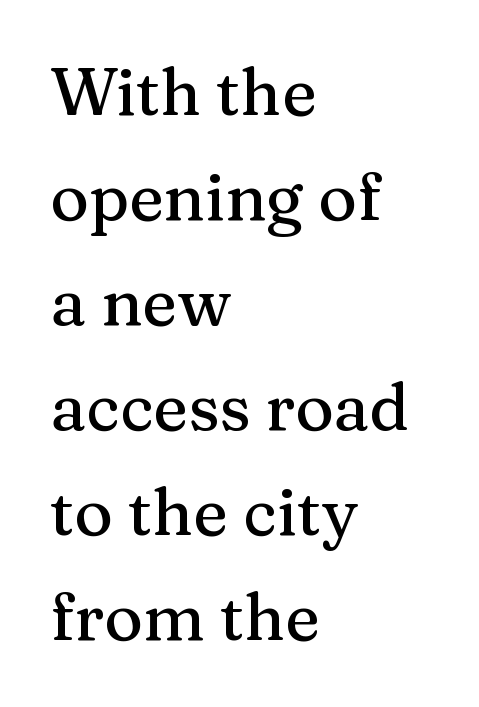
Q: Is the text italic (slanted)? A: No, it is upright.
Q: Is the typeface a serif or a sans-serif typeface? A: Serif.
Q: Is the text underlined? A: No.
Q: How is the paragraph aligned? A: Left-aligned.
Q: Is the spacing between letters normal or unusually wide? A: Normal.
Q: Is the spacing between lines tight, normal or loose? A: Normal.
Q: Width (condensed, normal, or wide)? A: Normal.
Q: Stroke contrast? A: Medium.
Q: x-height? A: Medium.
Q: Monospaced? A: No.
